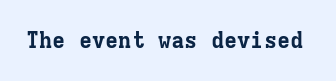
Q: Is the text bold? A: Yes.
Q: Is the text italic (slanted)? A: No, it is upright.
Q: Is the text underlined? A: No.
Q: Is the spacing between letters normal or unusually wide? A: Normal.
